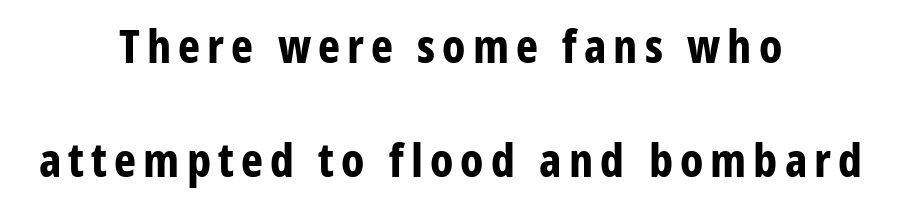
{"serif": "no", "italic": "no", "bold": "yes", "weight": "bold", "width": "condensed", "stroke_contrast": "low", "x_height": "medium", "monospaced": "no", "underline": "no", "align": "center", "line_spacing": "loose", "line_spacing_ratio": 2.42, "glyph_px": 47}
